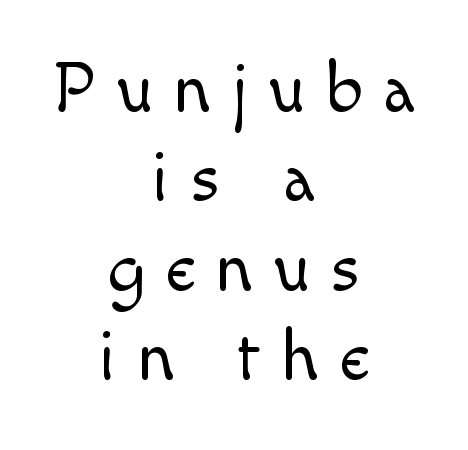
Q: Is the text bold? A: No.
Q: Is the text italic (slanted)? A: No, it is upright.
Q: Is the typeface a serif or a sans-serif typeface? A: Sans-serif.
Q: Is the text underlined? A: No.
Q: How is the paragraph aligned? A: Centered.
Q: Is the spacing between letters normal or unusually wide? A: Unusually wide.
Q: Width (condensed, normal, or wide)? A: Normal.
Q: x-height? A: Small.
Q: Monospaced? A: No.
